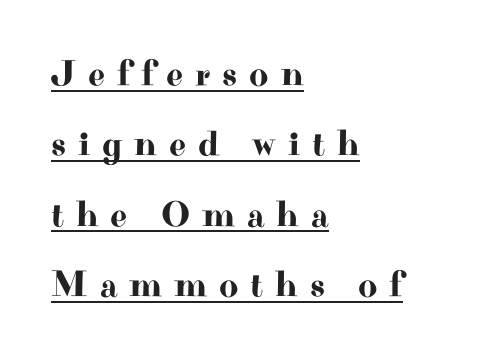
The image shows 37 px wide serif type, upright; set left-aligned, loose line spacing (1.9x), unusually wide letter spacing (+0.32 em), underlined; high stroke contrast and a small x-height.
